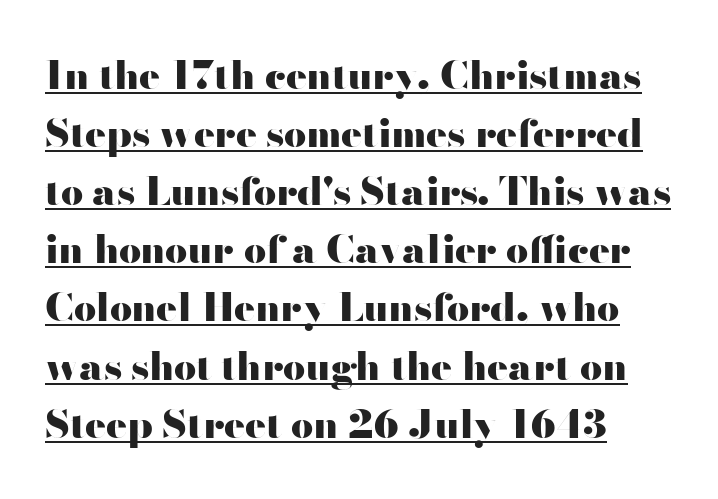
{"italic": "no", "bold": "yes", "weight": "heavy", "width": "wide", "stroke_contrast": "high", "x_height": "small", "monospaced": "no", "underline": "yes", "align": "left", "line_spacing": "normal", "line_spacing_ratio": 1.49, "letter_spacing": "normal", "letter_spacing_em": 0.0, "glyph_px": 39}
